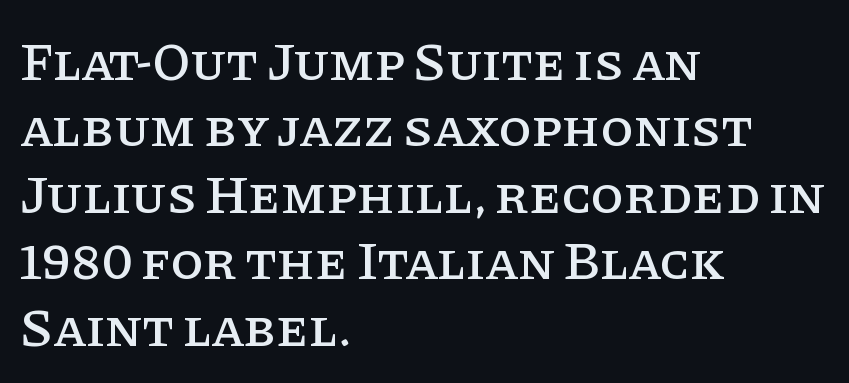
The glyphs in this specimen are seriffed. These lines keep a tight, regular rhythm from letter to letter. Every stem runs plumb, perpendicular to the baseline. The lines are quadded left.
